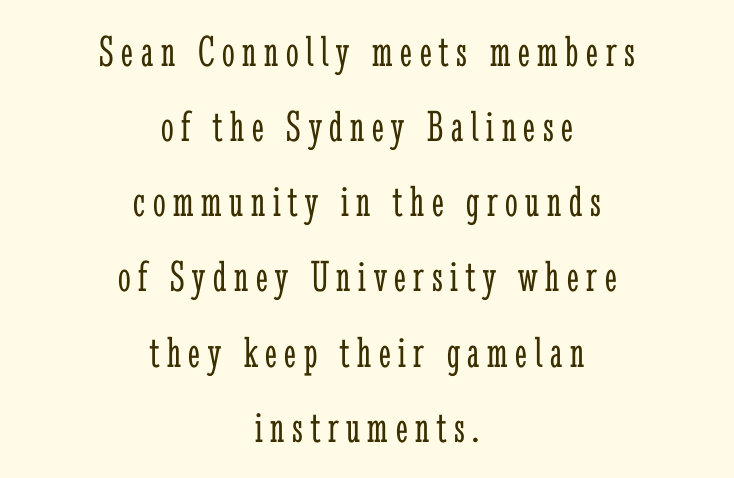
Short and long lines alike share a common midpoint. This is roman type, the default non-slanted kind. Each letter's strokes conclude with small projecting serifs. Notice how descenders clear the ascenders below comfortably — that's standard leading.
